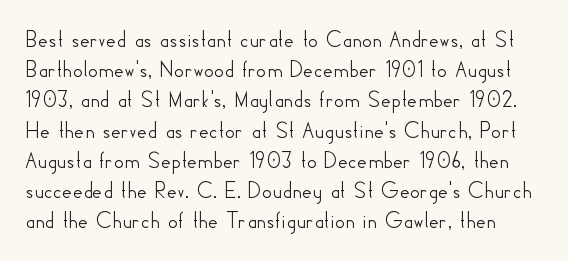
Unlike italic type, these characters show no tilt at all. This sample keeps an unexceptional amount of space between lines. Words float on clear page, feet unadorned. Spacing between characters is what you'd get straight out of the box.
